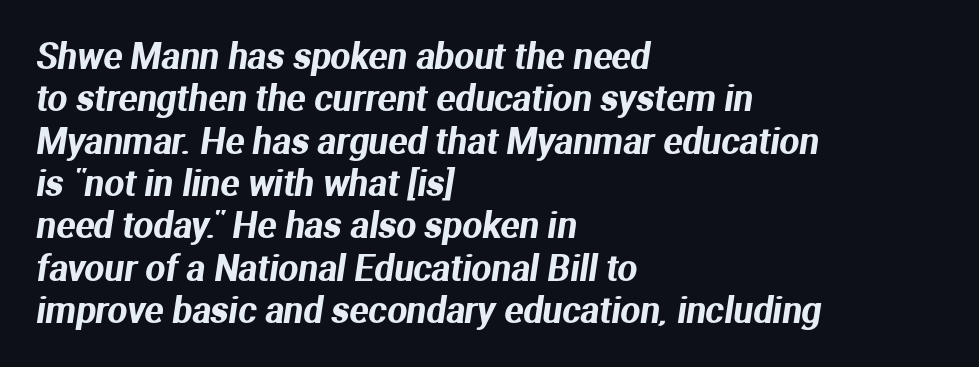
Q: Is the typeface a serif or a sans-serif typeface? A: Sans-serif.
Q: Is the text underlined? A: No.
Q: How is the paragraph aligned? A: Left-aligned.
Q: Is the spacing between letters normal or unusually wide? A: Normal.
Q: Width (condensed, normal, or wide)? A: Normal.
Q: Stroke contrast? A: Medium.
Q: x-height? A: Medium.
Q: Monospaced? A: No.
